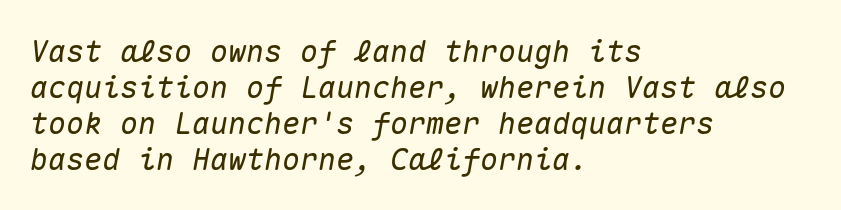
Left-aligned paragraph, ragged on the right. The font's italic variant was chosen for this text. Monospaced: the letters line up in strict vertical columns. The letters sit at their default tracking, neither squeezed nor spread. A clean baseline with only descenders dipping below it.
